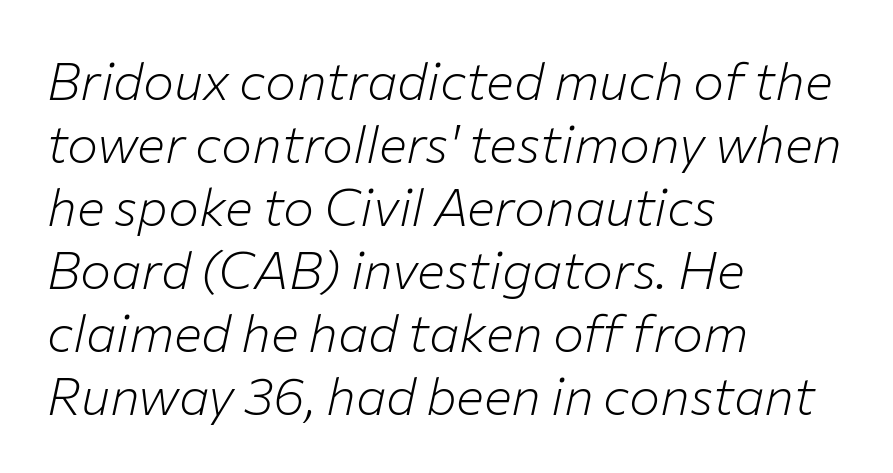
Q: Is the text bold? A: No.
Q: Is the text italic (slanted)? A: Yes, it leans right by about 12 degrees.
Q: Is the text underlined? A: No.
Q: How is the paragraph aligned? A: Left-aligned.
Q: Is the spacing between letters normal or unusually wide? A: Normal.
Q: Width (condensed, normal, or wide)? A: Normal.
Q: Stroke contrast? A: Low.
Q: x-height? A: Medium.
Q: Monospaced? A: No.
